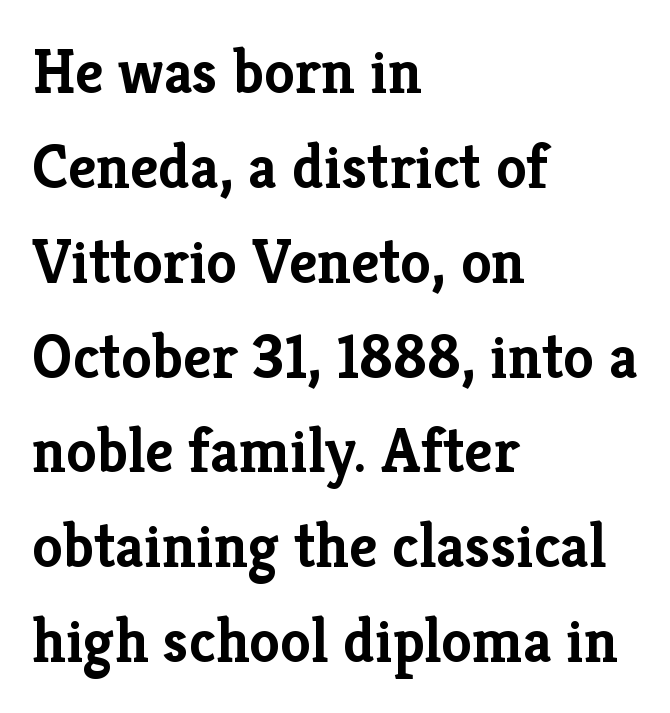
Posture: upright roman. Interline gaps are of average width in this sample. Note the varied advance widths — an 'i' is clearly narrower than an 'm'. Bare-footed words on every line. The rendering uses a bold face; every stroke is thick and dark. All the whitespace from short lines collects on the right.
